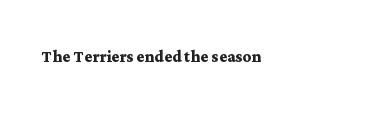
The image shows 21 px bold type, upright; set normal letter spacing, not underlined.
